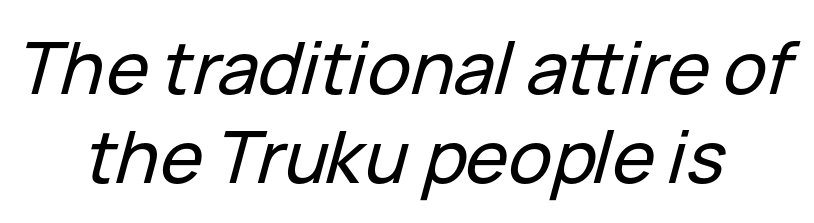
Q: Is the text italic (slanted)? A: Yes, it leans right by about 15 degrees.
Q: Is the text underlined? A: No.
Q: How is the paragraph aligned? A: Centered.
Q: Is the spacing between letters normal or unusually wide? A: Normal.
Q: Width (condensed, normal, or wide)? A: Normal.
Q: Stroke contrast? A: Low.
Q: x-height? A: Medium.
Q: Monospaced? A: No.
